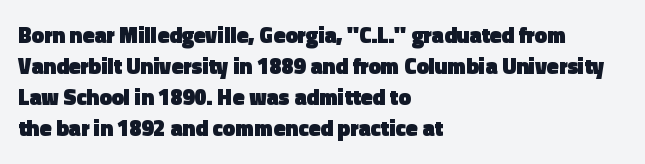
Q: Is the text bold? A: Yes.
Q: Is the text italic (slanted)? A: No, it is upright.
Q: Is the text underlined? A: No.
Q: How is the paragraph aligned? A: Left-aligned.
Q: Is the spacing between letters normal or unusually wide? A: Normal.
Q: Is the spacing between lines tight, normal or loose? A: Normal.
